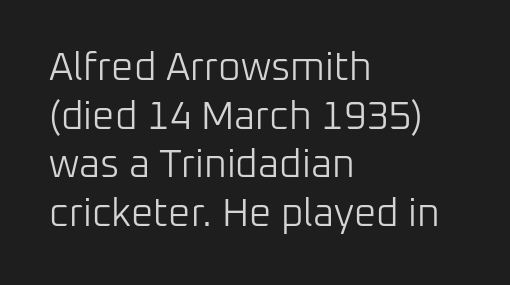
The image shows 39 px light sans-serif type, upright; set left-aligned, normal line spacing (1.25x), normal letter spacing, not underlined; low stroke contrast and a medium x-height.
